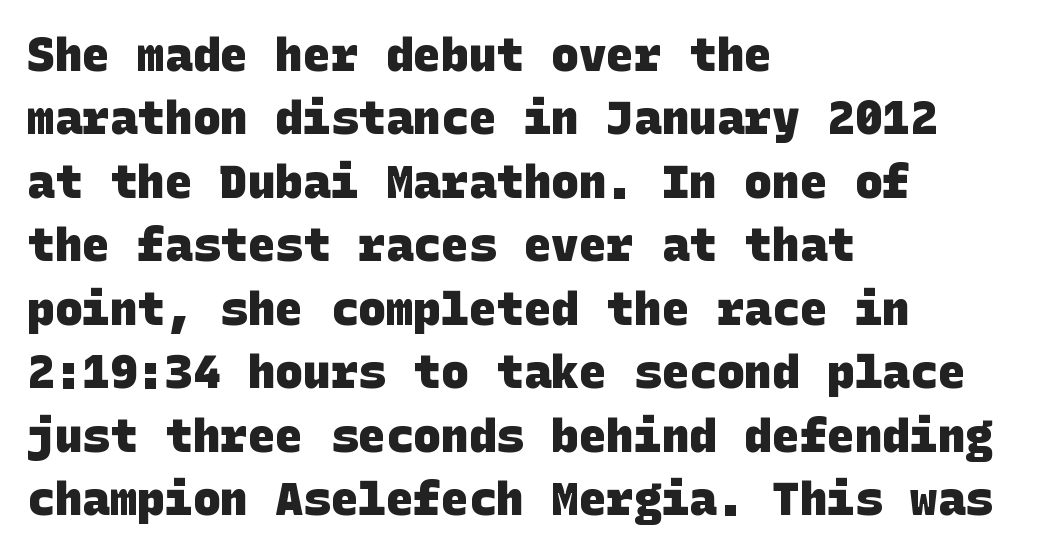
{"serif": "no", "bold": "yes", "weight": "heavy", "width": "normal", "stroke_contrast": "low", "x_height": "large", "underline": "no", "align": "left", "line_spacing": "normal", "line_spacing_ratio": 1.38, "letter_spacing": "normal", "letter_spacing_em": 0.0, "glyph_px": 46}
